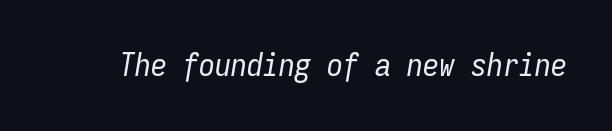
The image shows 32 px regular-weight, condensed type, italic (leaning right), monospaced; set normal letter spacing, not underlined; low stroke contrast and a medium x-height.
